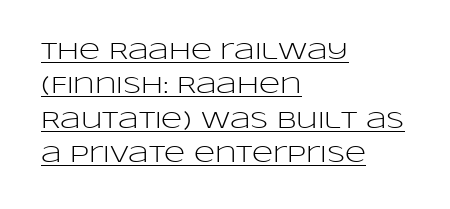
{"italic": "no", "bold": "no", "underline": "yes", "align": "left", "line_spacing": "normal", "line_spacing_ratio": 1.5, "letter_spacing": "normal", "letter_spacing_em": 0.0, "glyph_px": 23}
